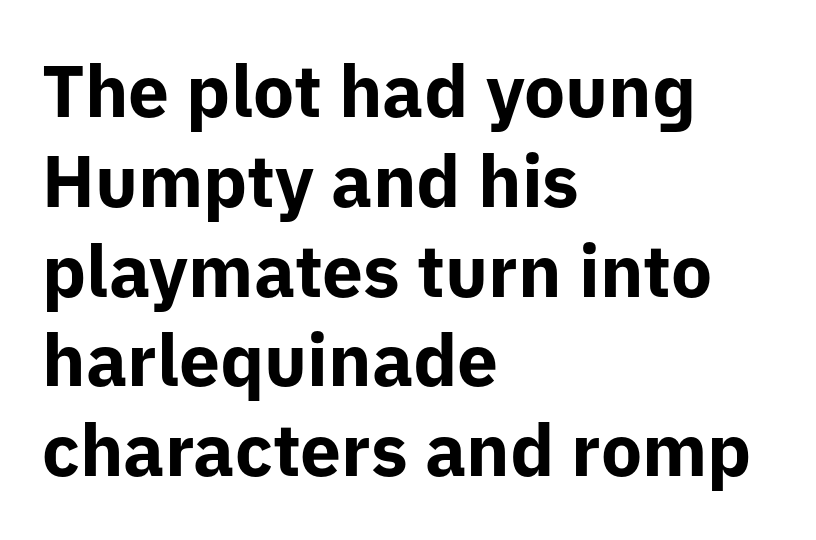
Q: Is the text bold? A: Yes.
Q: Is the text italic (slanted)? A: No, it is upright.
Q: Is the typeface a serif or a sans-serif typeface? A: Sans-serif.
Q: Is the text underlined? A: No.
Q: How is the paragraph aligned? A: Left-aligned.
Q: Is the spacing between letters normal or unusually wide? A: Normal.
Q: Width (condensed, normal, or wide)? A: Normal.
Q: Stroke contrast? A: Low.
Q: x-height? A: Medium.
Q: Monospaced? A: No.
